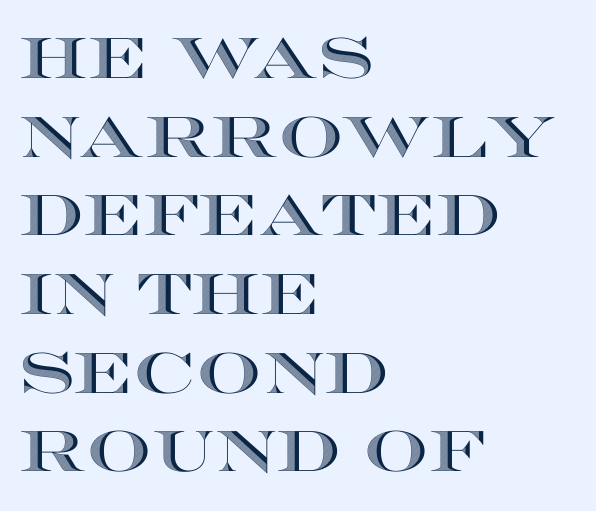
Does the lettering tilt? It doesn't — this is upright. The gap between lines stays unmarked. Vertically, the passage feels balanced, rows spaced as you'd expect. How are the letters spaced? Ordinarily, with no added tracking.
